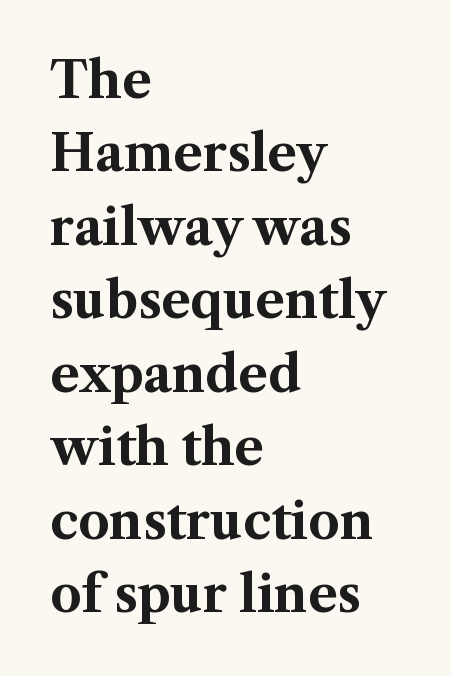
The image shows 49 px bold serif type, upright; set left-aligned, normal line spacing (1.5x), normal letter spacing, not underlined; medium stroke contrast and a medium x-height.
